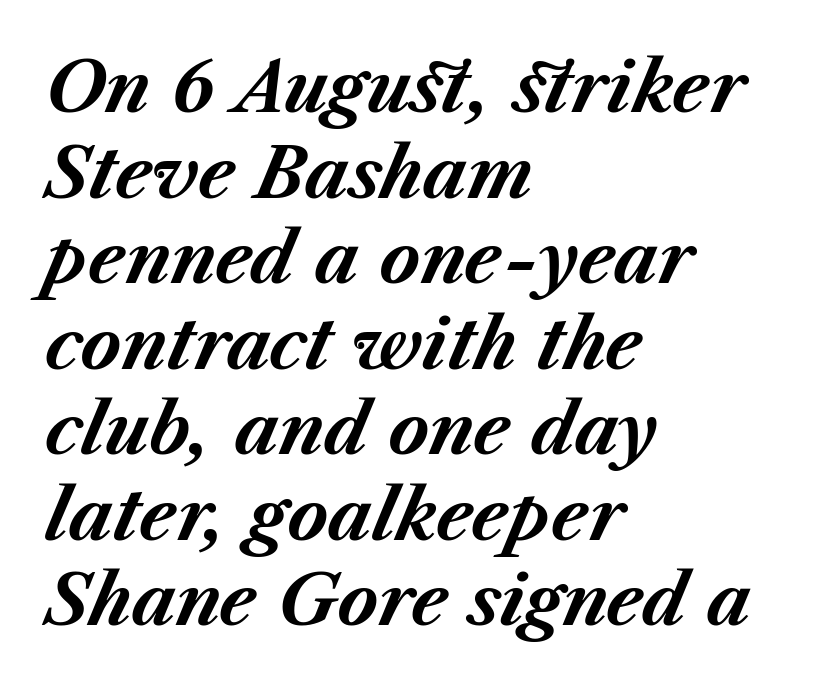
Does the weight exceed regular? Yes, all the way to bold. No extra tracking has been applied to these lines. If you drew a line through each stem, it would be angled. Every row of glyphs begins at an identical x-position on the left.
